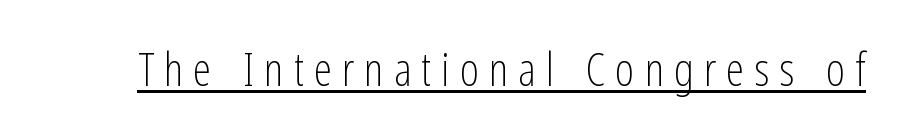
The font sits on the lighter half of the weight spectrum, regular included. In terms of posture, this sample is upright. Here the designer chose a conventional face with non-uniform glyph widths. Typographically, this falls in the sans-serif category. Underline: present.
